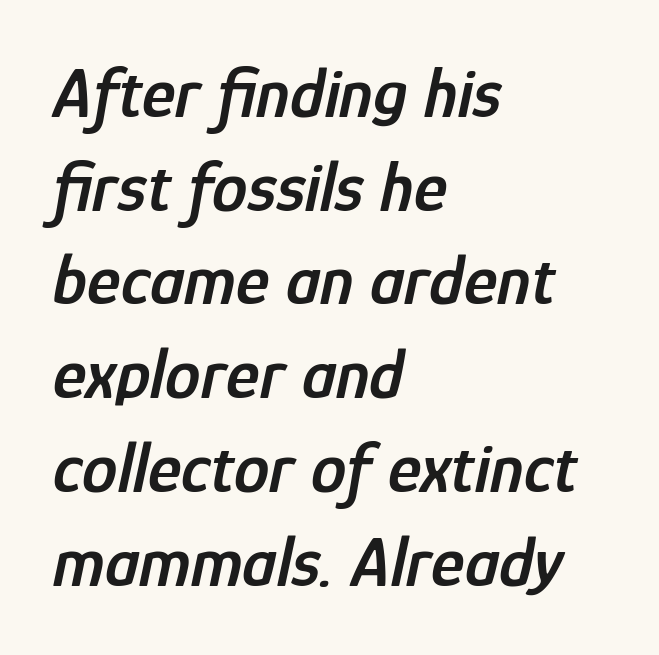
The image shows 71 px semibold, condensed type, italic (leaning right); set left-aligned, normal line spacing (1.32x), normal letter spacing, not underlined; low stroke contrast and a medium x-height.
